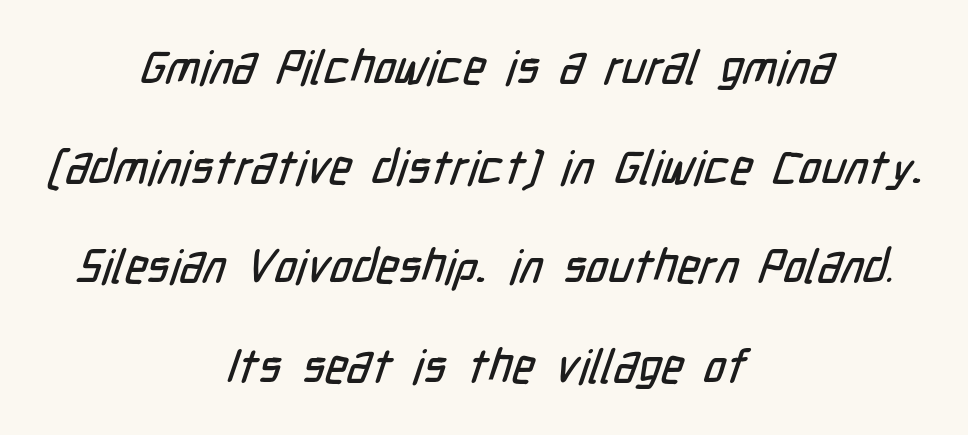
Q: Is the typeface a serif or a sans-serif typeface? A: Sans-serif.
Q: Is the text underlined? A: No.
Q: How is the paragraph aligned? A: Centered.
Q: Is the spacing between letters normal or unusually wide? A: Normal.
Q: Is the spacing between lines tight, normal or loose? A: Loose.
Q: Width (condensed, normal, or wide)? A: Condensed.
Q: Stroke contrast? A: Low.
Q: x-height? A: Medium.
Q: Monospaced? A: No.
